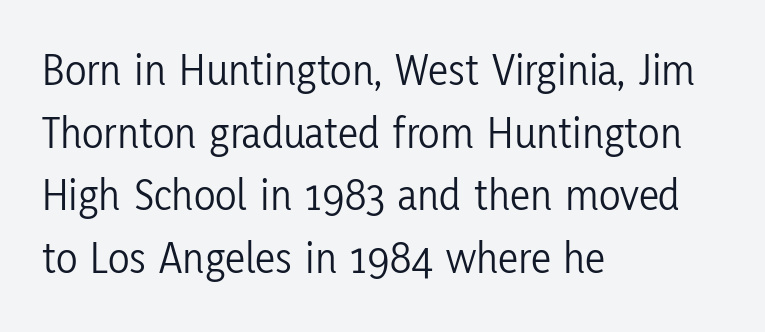
Q: Is the text bold? A: No.
Q: Is the text italic (slanted)? A: No, it is upright.
Q: Is the typeface a serif or a sans-serif typeface? A: Sans-serif.
Q: Is the text underlined? A: No.
Q: How is the paragraph aligned? A: Left-aligned.
Q: Is the spacing between letters normal or unusually wide? A: Normal.
Q: Is the spacing between lines tight, normal or loose? A: Normal.
Q: Width (condensed, normal, or wide)? A: Condensed.
Q: Stroke contrast? A: Low.
Q: x-height? A: Medium.
Q: Monospaced? A: No.
